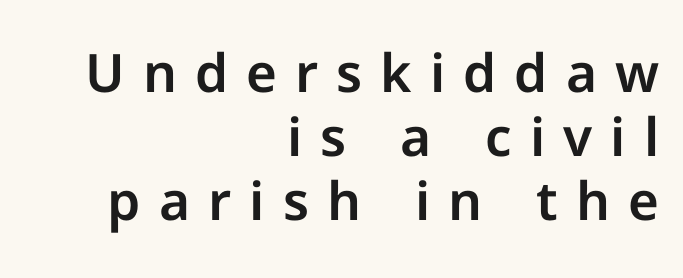
Q: Is the text italic (slanted)? A: No, it is upright.
Q: Is the typeface a serif or a sans-serif typeface? A: Sans-serif.
Q: Is the text underlined? A: No.
Q: How is the paragraph aligned? A: Right-aligned.
Q: Is the spacing between letters normal or unusually wide? A: Unusually wide.
Q: Width (condensed, normal, or wide)? A: Normal.
Q: Stroke contrast? A: Low.
Q: x-height? A: Medium.
Q: Monospaced? A: No.
